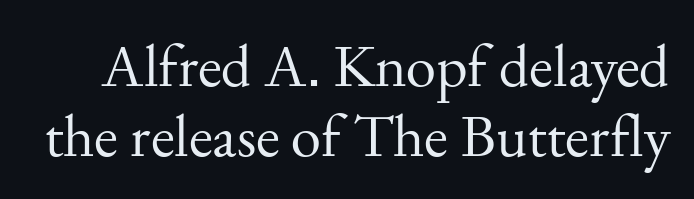
Q: Is the text bold? A: No.
Q: Is the text italic (slanted)? A: No, it is upright.
Q: Is the typeface a serif or a sans-serif typeface? A: Serif.
Q: Is the text underlined? A: No.
Q: Is the spacing between letters normal or unusually wide? A: Normal.
Q: Is the spacing between lines tight, normal or loose? A: Tight.
Q: Width (condensed, normal, or wide)? A: Normal.
Q: Stroke contrast? A: Medium.
Q: x-height? A: Small.
Q: Monospaced? A: No.
